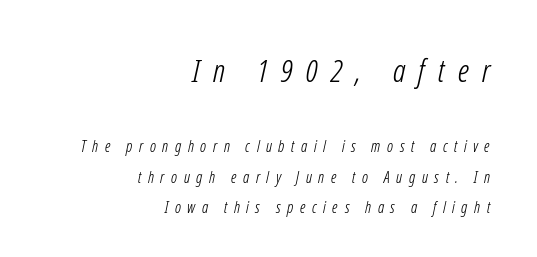
Glyph-to-glyph distance is far greater than everyday printed text. Regarding leading, the lines here are spaced well apart. A typesetter would call this proportional, since set widths differ per character. Size contrast runs from large at the top to small at the bottom. The font sits on the lighter half of the weight spectrum, regular included. The strip under each line holds only bare page.
